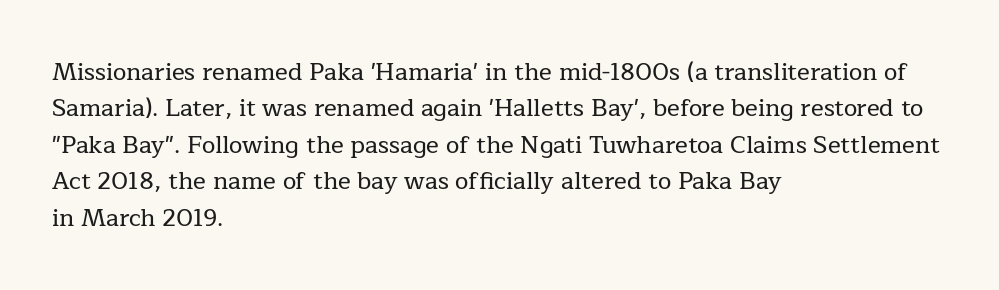
A normal amount of white space separates one row of letters from the next. Is there any slant? The stems are plumb. Nobody touched the tracking dial on this one. Quick note: underline off.
